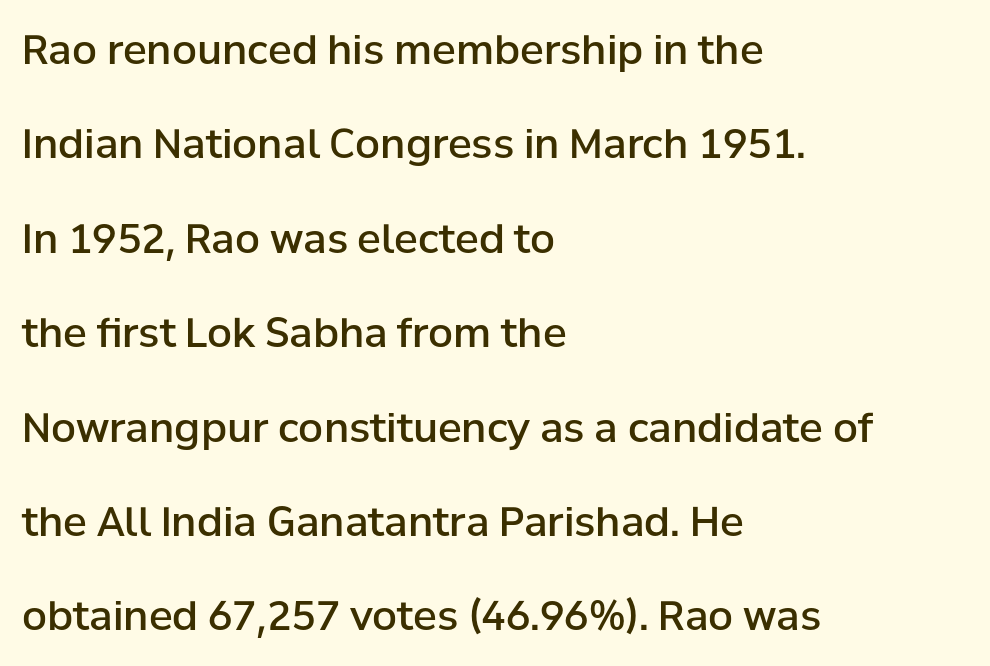
Proportional: the letters do not fall into vertical columns. Examine the stroke ends and you'll find no serifs. The rag falls on the right side of this text block. Plain, unruled lines of type.
